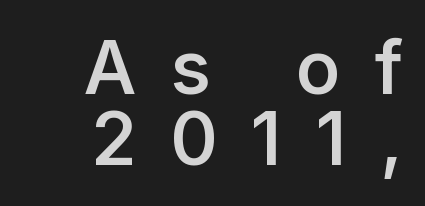
{"serif": "no", "italic": "no", "bold": "semi", "weight": "semibold", "width": "normal", "stroke_contrast": "low", "x_height": "medium", "monospaced": "no", "underline": "no", "align": "right", "line_spacing": "tight", "line_spacing_ratio": 0.96, "letter_spacing": "wide", "letter_spacing_em": 0.45, "glyph_px": 74}
